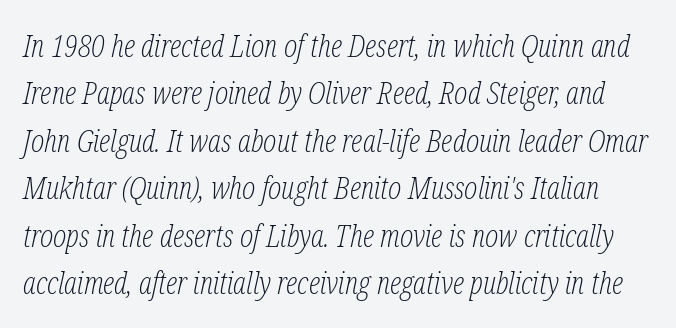
Vertical stems look standard width or narrower in stroke. The leading is moderate, giving the passage an even texture. Note: serifs present on the glyphs. Decoration check: the copy has no underline. The glyphs look as if they've been sheared to an angle.
